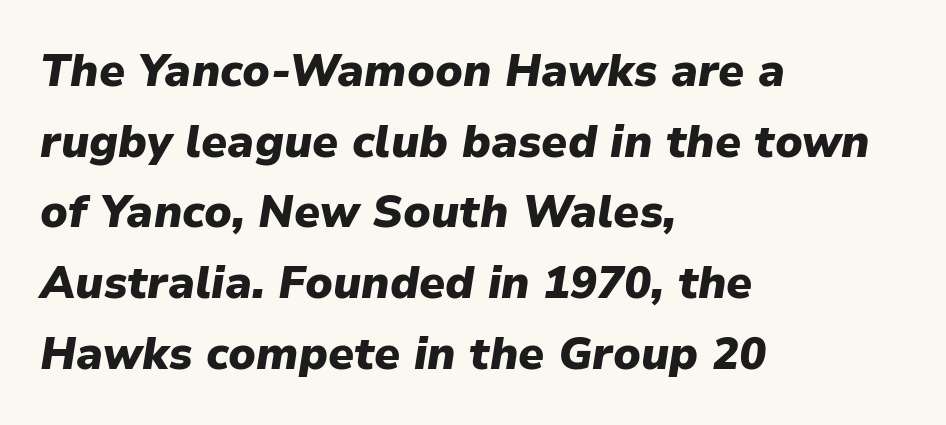
Proportional: the letters do not fall into vertical columns. Only glyphs here, with clear space below each row. Pretty heavy lettering here — definitely bold. Leading: standard.
